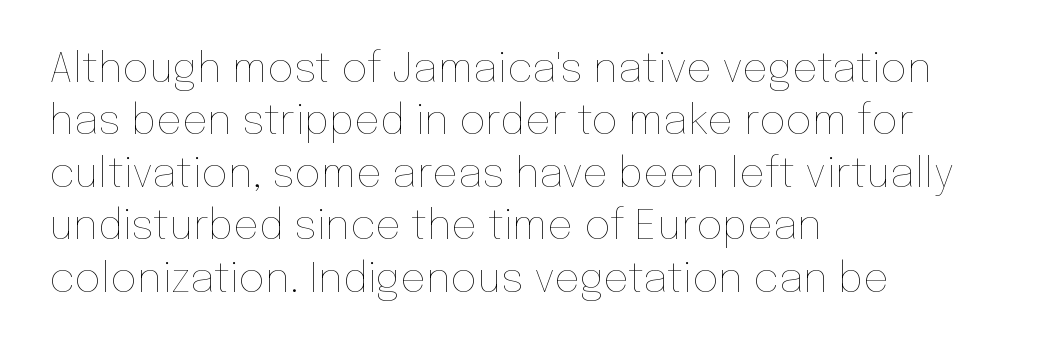
{"italic": "no", "bold": "no", "weight": "thin", "width": "normal", "stroke_contrast": "low", "x_height": "medium", "monospaced": "no", "underline": "no", "align": "left", "line_spacing": "normal", "line_spacing_ratio": 1.28, "letter_spacing": "normal", "letter_spacing_em": 0.0, "glyph_px": 41}
